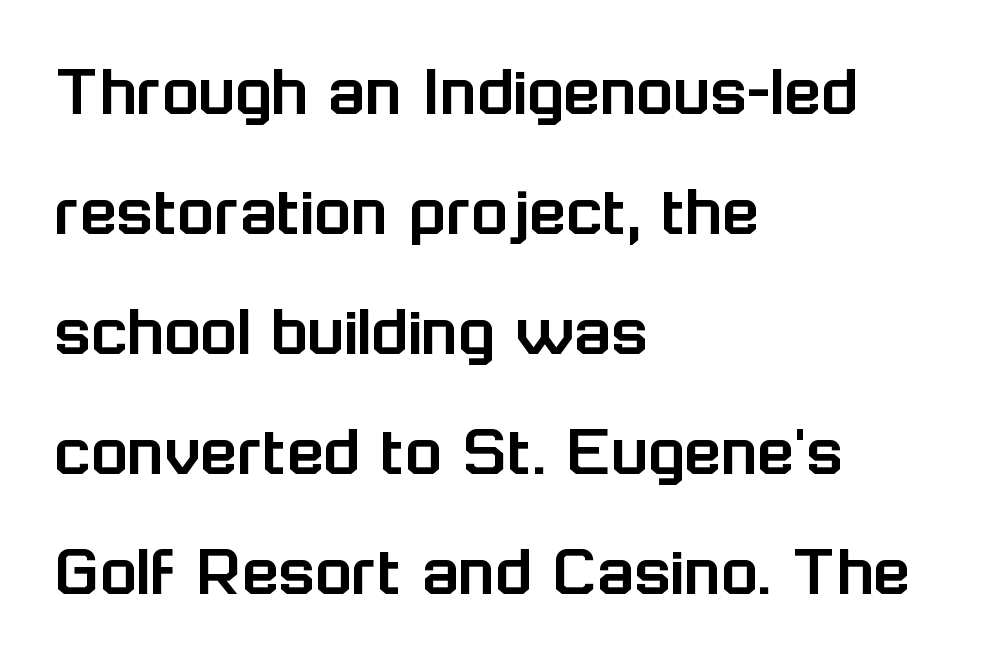
Q: Is the text italic (slanted)? A: No, it is upright.
Q: Is the typeface a serif or a sans-serif typeface? A: Sans-serif.
Q: Is the text underlined? A: No.
Q: How is the paragraph aligned? A: Left-aligned.
Q: Is the spacing between letters normal or unusually wide? A: Normal.
Q: Is the spacing between lines tight, normal or loose? A: Normal.
Q: Width (condensed, normal, or wide)? A: Normal.
Q: Stroke contrast? A: Low.
Q: x-height? A: Medium.
Q: Monospaced? A: No.
